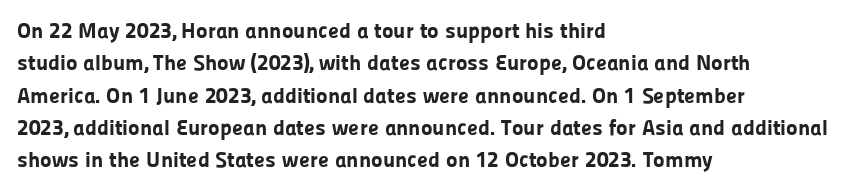
Q: Is the text bold? A: Yes.
Q: Is the text italic (slanted)? A: No, it is upright.
Q: Is the text underlined? A: No.
Q: How is the paragraph aligned? A: Left-aligned.
Q: Is the spacing between letters normal or unusually wide? A: Normal.
Q: Is the spacing between lines tight, normal or loose? A: Normal.
